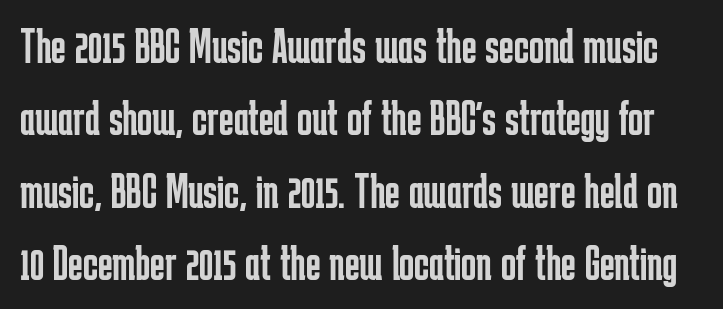
Counters stay open thanks to moderate or lighter strokes. Spacing between characters is what you'd get straight out of the box. You could not count columns in this text — the font is proportionally spaced. Reading down the column, the eye jumps a familiar distance to each next line. In terms of letterform style, serifs are entirely absent.
